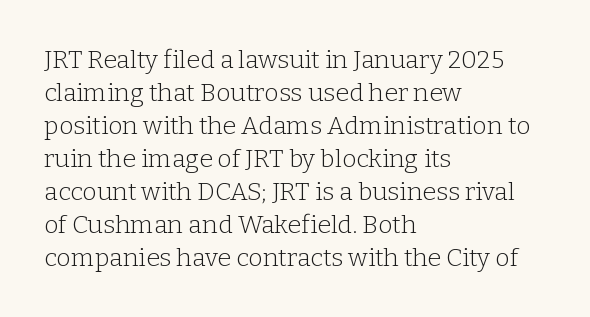
The image shows 25 px text type, upright; set left-aligned, normal line spacing (1.32x), normal letter spacing, not underlined.
